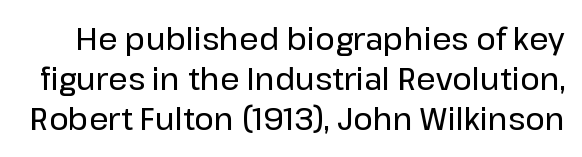
{"serif": "no", "italic": "no", "width": "normal", "stroke_contrast": "low", "x_height": "medium", "monospaced": "no", "underline": "no", "line_spacing": "normal", "line_spacing_ratio": 1.34, "letter_spacing": "normal", "letter_spacing_em": 0.0, "glyph_px": 30}
